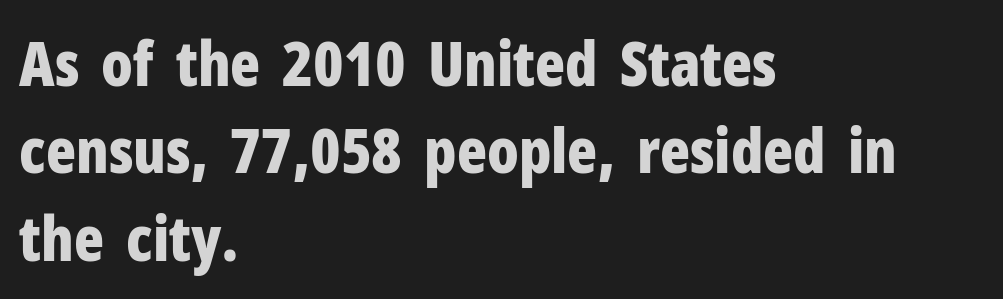
Casual observation: everything's shoved over to the left. Spacing verdict: proportional, widths tailored to each character. No extra tracking has been applied to these lines. Nobody drew a line under any word here. This rendering employs a face without finishing strokes, i.e., a sans-serif.
